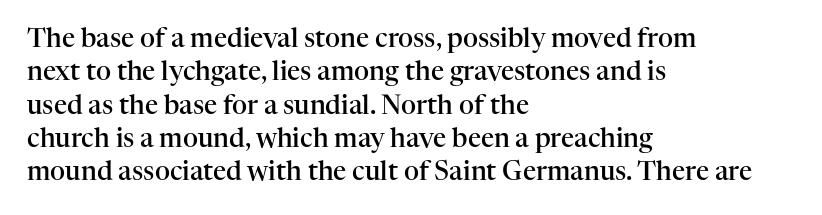
Q: Is the text bold? A: Semi-bold.
Q: Is the text italic (slanted)? A: No, it is upright.
Q: Is the text underlined? A: No.
Q: How is the paragraph aligned? A: Left-aligned.
Q: Is the spacing between letters normal or unusually wide? A: Normal.
Q: Is the spacing between lines tight, normal or loose? A: Normal.
